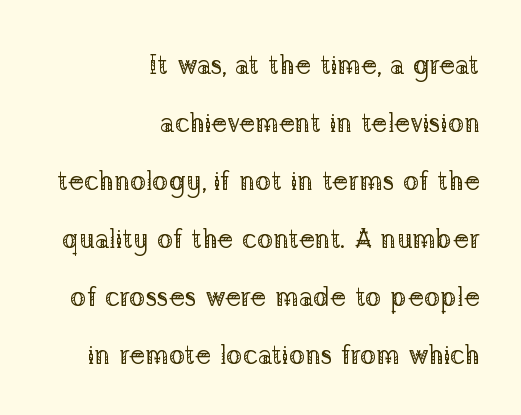
Q: Is the text bold? A: No.
Q: Is the text italic (slanted)? A: No, it is upright.
Q: Is the text underlined? A: No.
Q: How is the paragraph aligned? A: Right-aligned.
Q: Is the spacing between letters normal or unusually wide? A: Normal.
Q: Is the spacing between lines tight, normal or loose? A: Loose.
